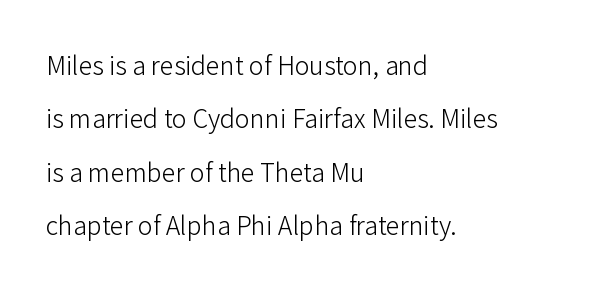
{"italic": "no", "bold": "no", "underline": "no", "align": "left", "line_spacing": "loose", "line_spacing_ratio": 2.14, "letter_spacing": "normal", "letter_spacing_em": 0.0, "glyph_px": 25}
